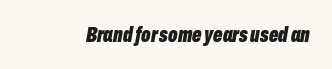
Short note: letters normally spaced. Italic: yes, the glyphs are oblique. Beneath every word, the page is bare. Compared with an ordinary text face, these strokes are far heavier — a full bold.
